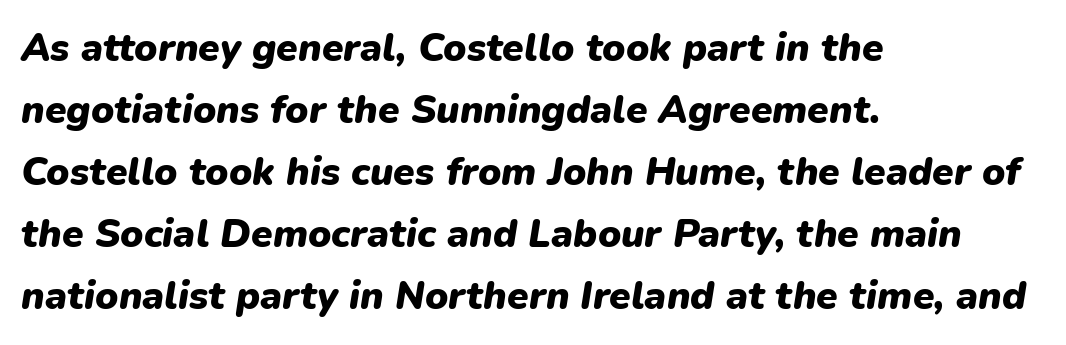
The image shows 39 px heavy type, italic (leaning right); set left-aligned, normal line spacing (1.59x), normal letter spacing, not underlined; low stroke contrast and a medium x-height.
